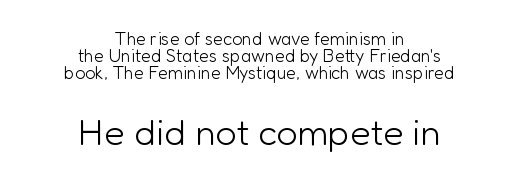
Q: Is the text bold? A: No.
Q: Is the text italic (slanted)? A: No, it is upright.
Q: Is the typeface a serif or a sans-serif typeface? A: Sans-serif.
Q: Is the text underlined? A: No.
Q: How is the paragraph aligned? A: Centered.
Q: Is the spacing between letters normal or unusually wide? A: Normal.
Q: Is the spacing between lines tight, normal or loose? A: Tight.
Q: Which block of text is set in a larger size, the first (top) or the second (bottom)? A: The second (bottom) one.
Q: Width (condensed, normal, or wide)? A: Normal.
Q: Stroke contrast? A: Low.
Q: x-height? A: Medium.
Q: Monospaced? A: No.
